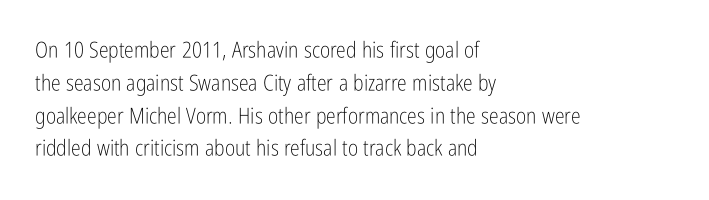
Q: Is the text bold? A: No.
Q: Is the text italic (slanted)? A: No, it is upright.
Q: Is the text underlined? A: No.
Q: How is the paragraph aligned? A: Left-aligned.
Q: Is the spacing between letters normal or unusually wide? A: Normal.
Q: Is the spacing between lines tight, normal or loose? A: Normal.
